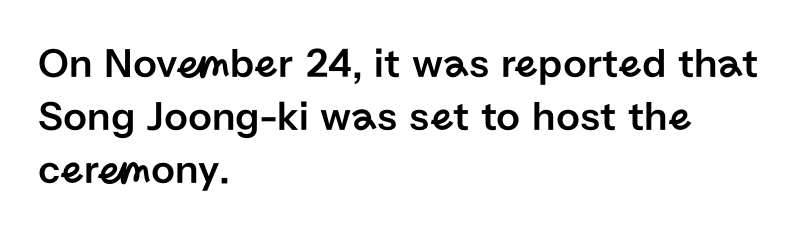
Q: Is the text italic (slanted)? A: No, it is upright.
Q: Is the typeface a serif or a sans-serif typeface? A: Sans-serif.
Q: Is the text underlined? A: No.
Q: How is the paragraph aligned? A: Left-aligned.
Q: Is the spacing between letters normal or unusually wide? A: Normal.
Q: Is the spacing between lines tight, normal or loose? A: Normal.
Q: Width (condensed, normal, or wide)? A: Normal.
Q: Stroke contrast? A: Low.
Q: x-height? A: Medium.
Q: Monospaced? A: No.
